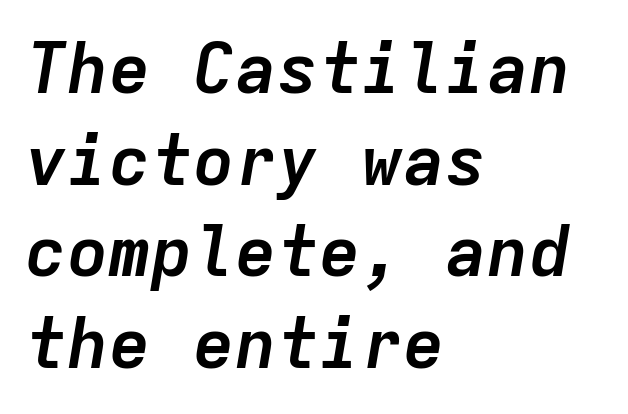
Q: Is the text bold? A: Yes.
Q: Is the text italic (slanted)? A: Yes, it leans right by about 9 degrees.
Q: Is the text underlined? A: No.
Q: How is the paragraph aligned? A: Left-aligned.
Q: Is the spacing between letters normal or unusually wide? A: Normal.
Q: Is the spacing between lines tight, normal or loose? A: Normal.
Q: Width (condensed, normal, or wide)? A: Normal.
Q: Stroke contrast? A: Low.
Q: x-height? A: Medium.
Q: Monospaced? A: Yes.
